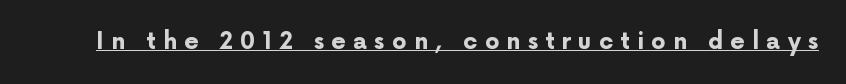
{"italic": "no", "bold": "yes", "underline": "yes", "letter_spacing": "wide", "letter_spacing_em": 0.31, "glyph_px": 23}
